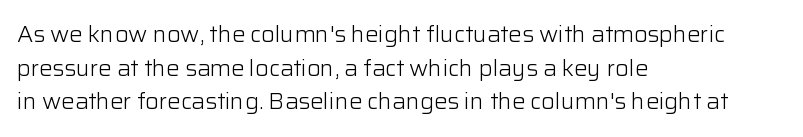
The image shows 22 px text type, upright; set left-aligned, normal line spacing (1.53x), normal letter spacing, not underlined.
